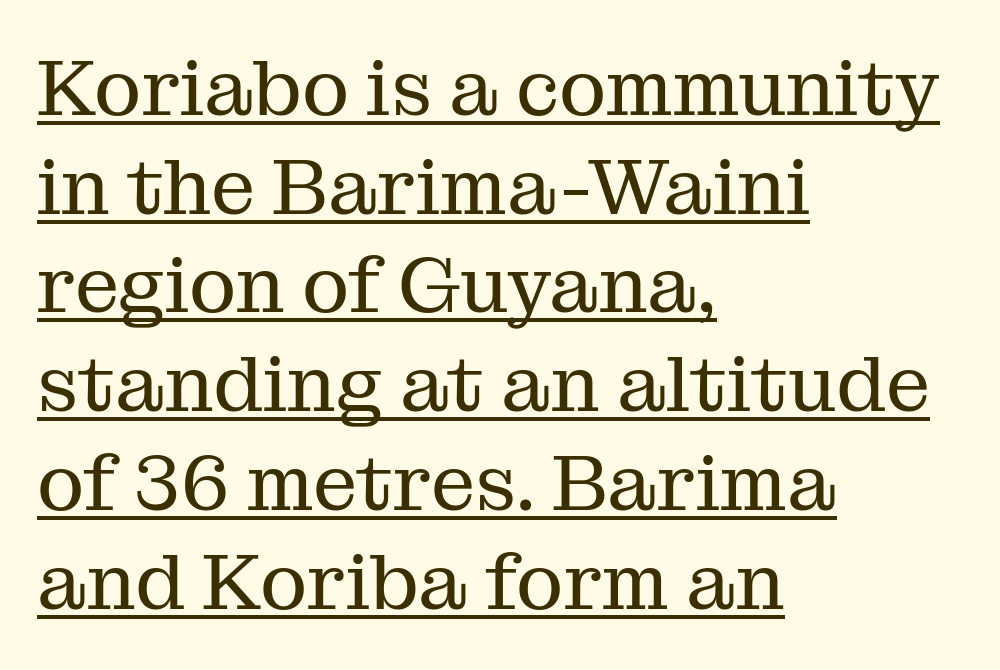
Is the stroke heavy? The answer is a plain regular-or-lighter. Honestly, the row spacing looks completely unremarkable. Quick note: underline on. This rendering leaves character spacing at its baseline value. This sample is left-justified, so line endings fall wherever the words run out.
